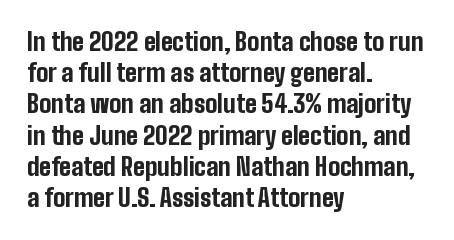
The image shows 24 px bold type, upright; set left-aligned, normal line spacing (1.3x), normal letter spacing, not underlined.
